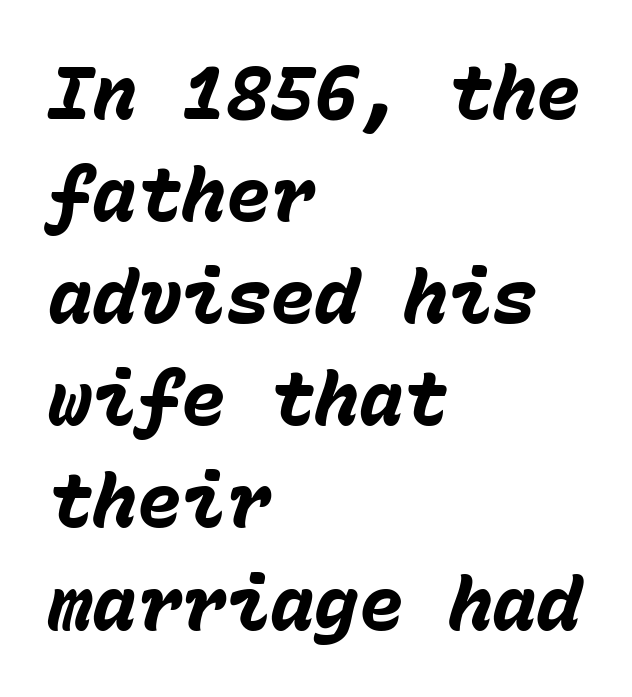
{"italic": "yes", "lean": "right", "slant_degrees": 15, "bold": "yes", "weight": "heavy", "width": "normal", "stroke_contrast": "low", "x_height": "medium", "monospaced": "yes", "underline": "no", "align": "left", "line_spacing": "normal", "line_spacing_ratio": 1.38, "letter_spacing": "normal", "letter_spacing_em": 0.0, "glyph_px": 74}
